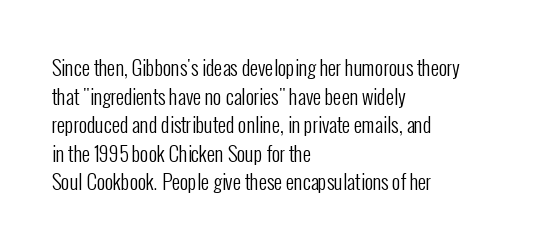
The image shows 20 px text type, upright; set left-aligned, normal line spacing (1.43x), normal letter spacing, not underlined.
